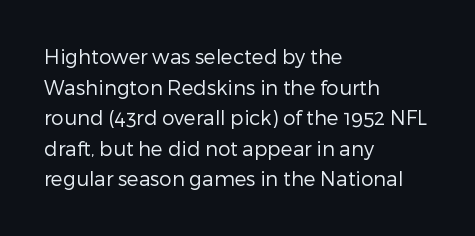
The image shows 20 px text type, upright; set left-aligned, normal line spacing (1.53x), normal letter spacing, not underlined.
